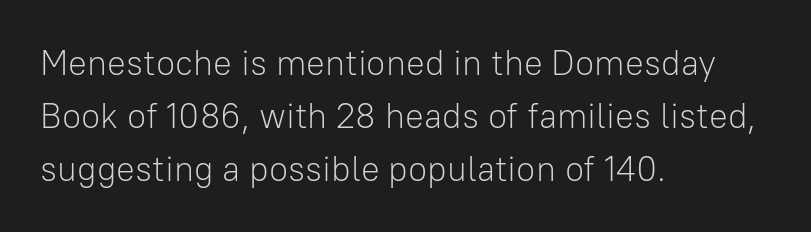
{"serif": "no", "italic": "no", "bold": "no", "weight": "light", "width": "normal", "stroke_contrast": "low", "x_height": "medium", "monospaced": "no", "underline": "no", "align": "left", "line_spacing": "normal", "line_spacing_ratio": 1.52, "letter_spacing": "normal", "letter_spacing_em": 0.0, "glyph_px": 35}
